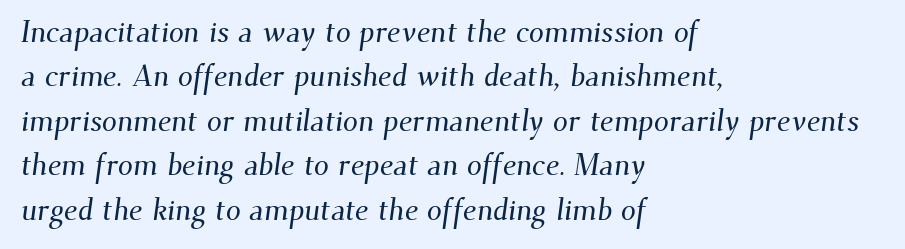
Decoration check: the copy has no underline. Layout note: lines flush left. The face used here is proportionally spaced, like ordinary book or web type. Reading down the column, the eye jumps a familiar distance to each next line.
